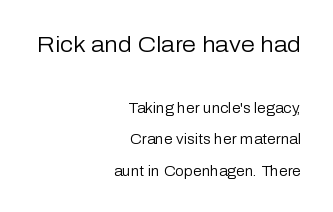
{"italic": "no", "bold": "no", "underline": "no", "align": "right", "line_spacing": "loose", "line_spacing_ratio": 2.27, "letter_spacing": "normal", "letter_spacing_em": 0.0, "larger_block": "first", "size_ratio": 1.57, "glyph_px": 22}
